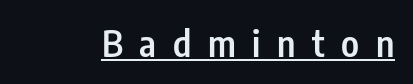
The image shows 36 px semibold, condensed sans-serif type, upright; set unusually wide letter spacing (+0.46 em), underlined; low stroke contrast and a medium x-height.
